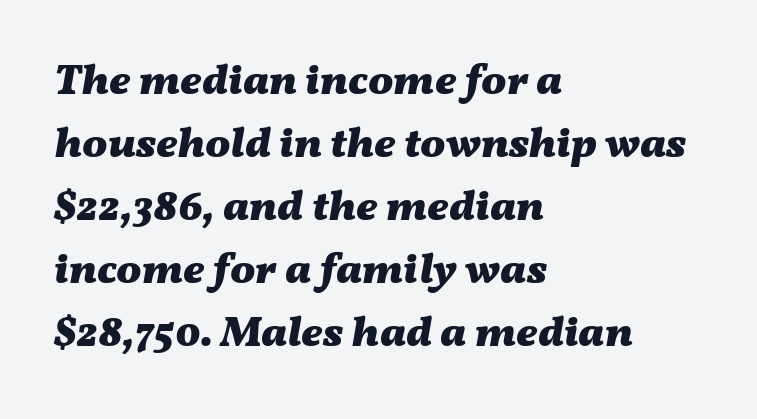
{"italic": "yes", "lean": "right", "slant_degrees": 11, "bold": "yes", "weight": "heavy", "width": "wide", "stroke_contrast": "medium", "x_height": "medium", "monospaced": "no", "underline": "no", "align": "left", "line_spacing": "normal", "line_spacing_ratio": 1.5, "letter_spacing": "normal", "letter_spacing_em": 0.0, "glyph_px": 42}
